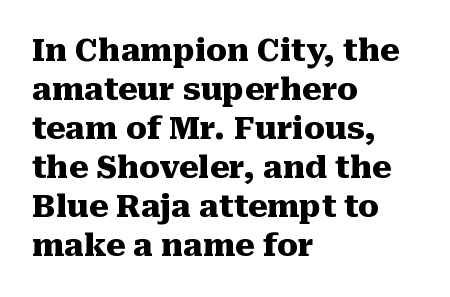
{"serif": "yes", "italic": "no", "bold": "yes", "weight": "heavy", "width": "normal", "stroke_contrast": "medium", "x_height": "medium", "monospaced": "no", "underline": "no", "align": "left", "line_spacing": "normal", "line_spacing_ratio": 1.26, "letter_spacing": "normal", "letter_spacing_em": 0.0, "glyph_px": 31}
